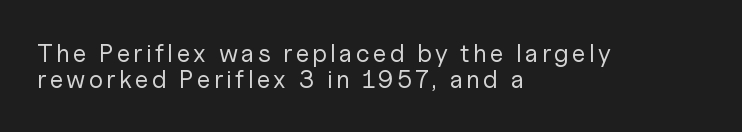
Rendered with straight, roman letterforms. The text block is weighted toward the left margin, trailing off unevenly rightward. Stems here are at most as thick as an everyday book face. If you measured baseline to baseline, you'd find a short distance.
